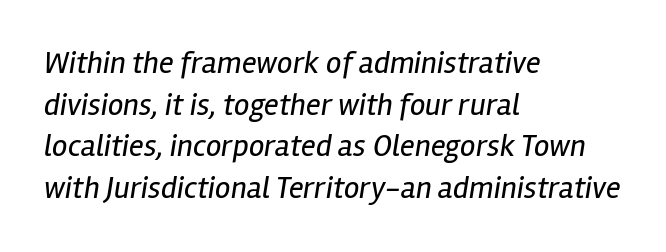
Q: Is the text bold? A: No.
Q: Is the text italic (slanted)? A: Yes, it leans right by about 12 degrees.
Q: Is the text underlined? A: No.
Q: How is the paragraph aligned? A: Left-aligned.
Q: Is the spacing between letters normal or unusually wide? A: Normal.
Q: Is the spacing between lines tight, normal or loose? A: Normal.
Q: Width (condensed, normal, or wide)? A: Condensed.
Q: Stroke contrast? A: Low.
Q: x-height? A: Medium.
Q: Monospaced? A: No.
